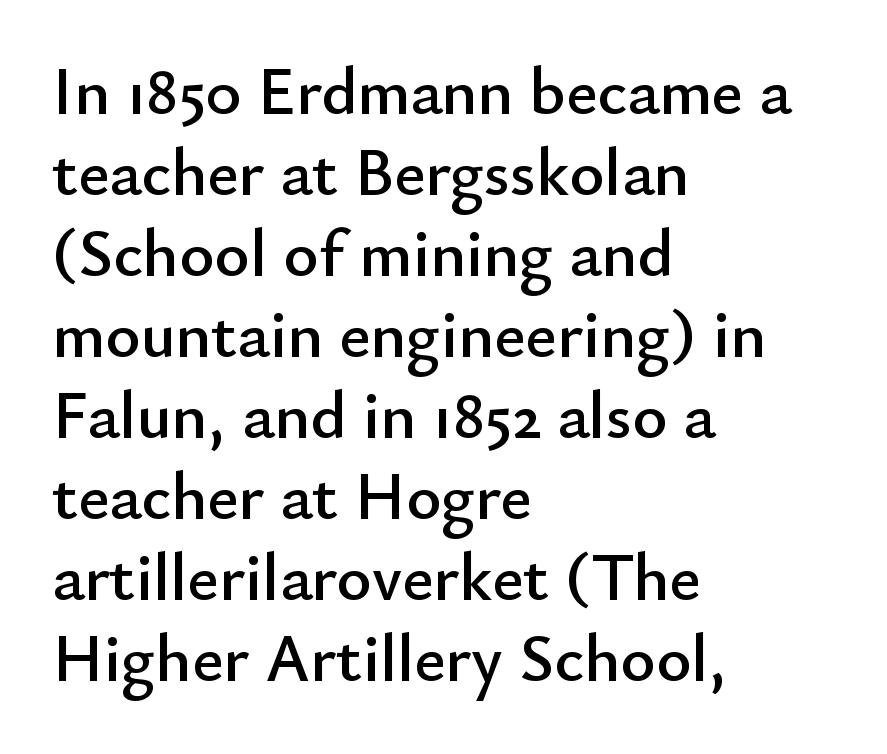
{"serif": "no", "italic": "no", "width": "normal", "stroke_contrast": "low", "x_height": "small", "monospaced": "no", "underline": "no", "align": "left", "line_spacing_ratio": 1.21, "letter_spacing": "normal", "letter_spacing_em": 0.0, "glyph_px": 67}
